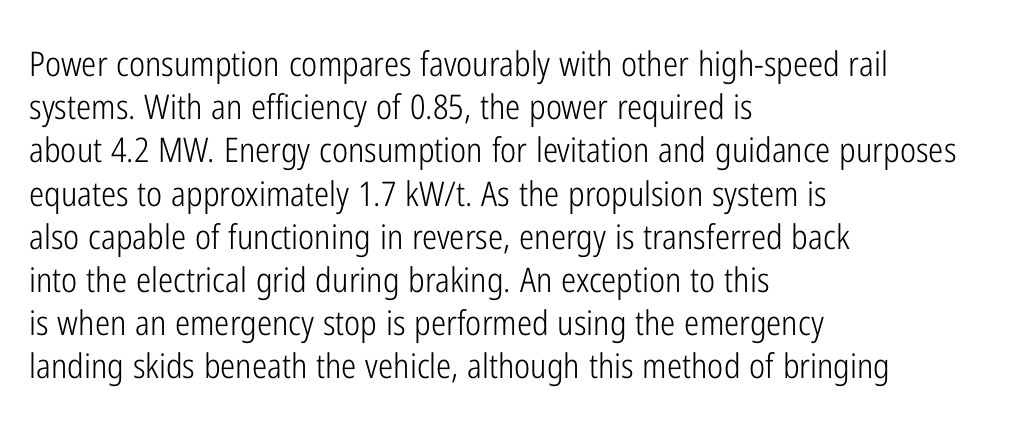
{"serif": "no", "italic": "no", "bold": "no", "weight": "light", "width": "condensed", "stroke_contrast": "low", "x_height": "medium", "monospaced": "no", "underline": "no", "align": "left", "line_spacing": "normal", "line_spacing_ratio": 1.27, "letter_spacing": "normal", "letter_spacing_em": 0.0, "glyph_px": 34}
